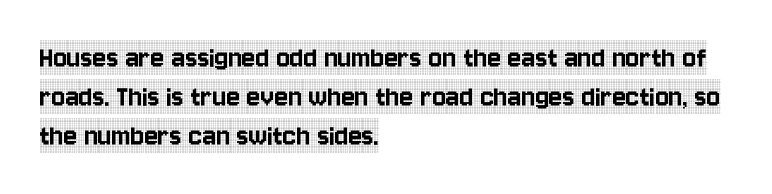
Q: Is the text italic (slanted)? A: No, it is upright.
Q: Is the typeface a serif or a sans-serif typeface? A: Serif.
Q: Is the text underlined? A: No.
Q: How is the paragraph aligned? A: Left-aligned.
Q: Is the spacing between letters normal or unusually wide? A: Normal.
Q: Width (condensed, normal, or wide)? A: Condensed.
Q: x-height? A: Large.
Q: Monospaced? A: No.
